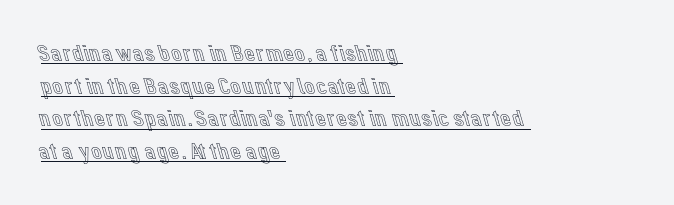
The image shows 24 px text type; set left-aligned, normal line spacing (1.36x), normal letter spacing, underlined.
